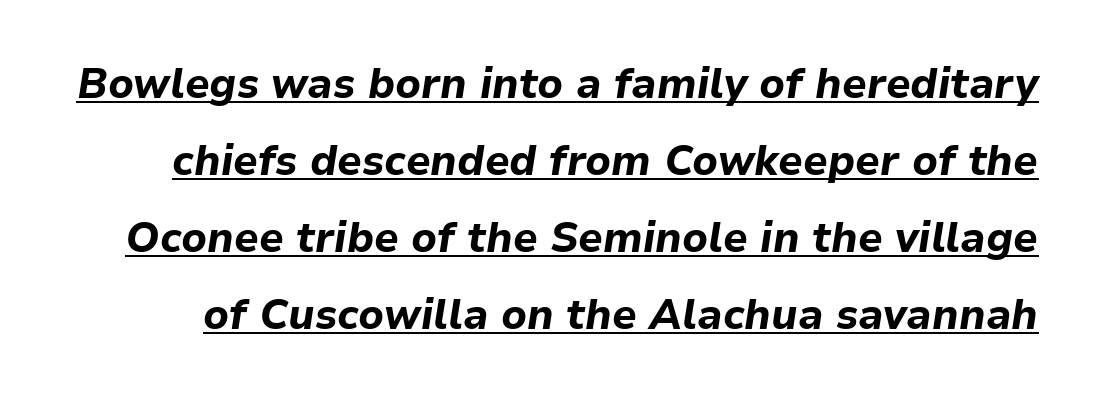
A typesetter would call this proportional, since set widths differ per character. Tracking value appears to be zero — textbook default spacing. How heavy is the stroke? Heavy — this is a bold. A baseline rule has been typeset under these characters. The face used here has a pronounced slope to its letters.
